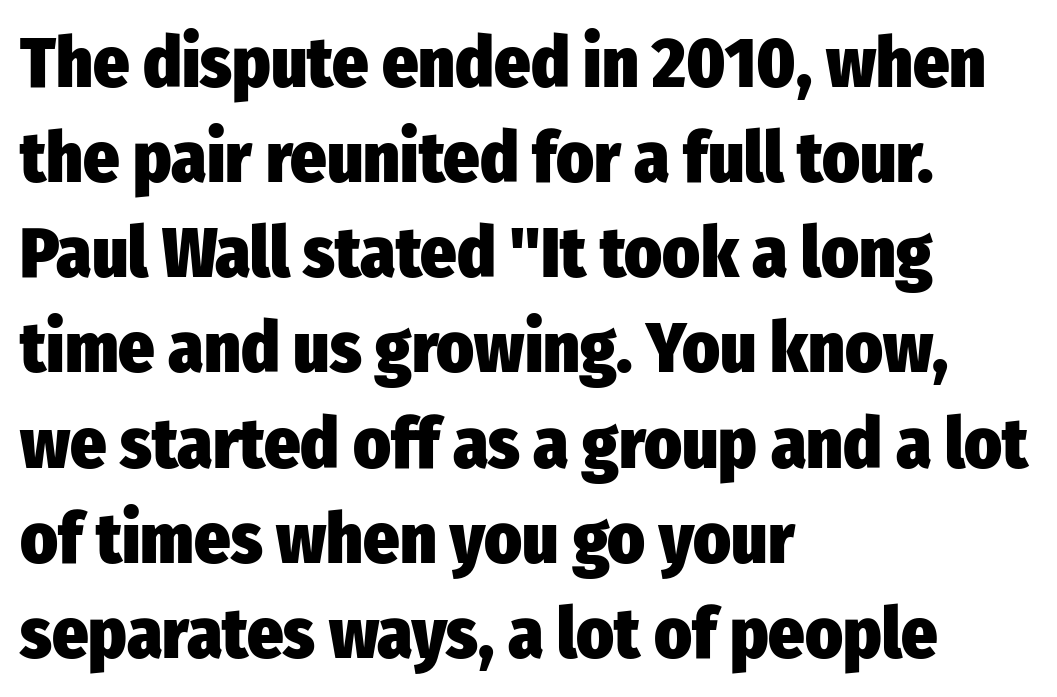
The image shows 71 px heavy, condensed sans-serif type, upright; set left-aligned, normal line spacing (1.34x), normal letter spacing, not underlined; low stroke contrast and a medium x-height.
